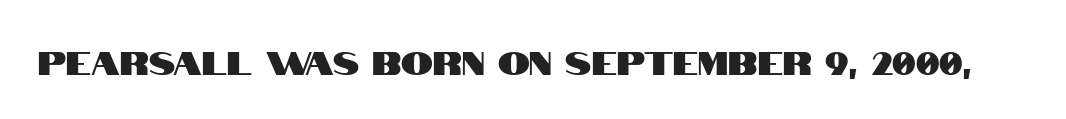
Q: Is the text italic (slanted)? A: No, it is upright.
Q: Is the typeface a serif or a sans-serif typeface? A: Sans-serif.
Q: Is the text underlined? A: No.
Q: Is the spacing between letters normal or unusually wide? A: Normal.
Q: Width (condensed, normal, or wide)? A: Condensed.
Q: Stroke contrast? A: High.
Q: x-height? A: Large.
Q: Monospaced? A: No.
